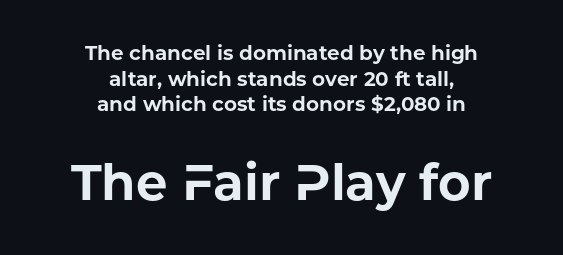
Which chunk is bigger? The second one — the bottom block dwarfs the top. This sample keeps an unexceptional amount of space between lines. I'd call this a sans setting — the letters go barefoot. Heft: maximum for text — a bold.
